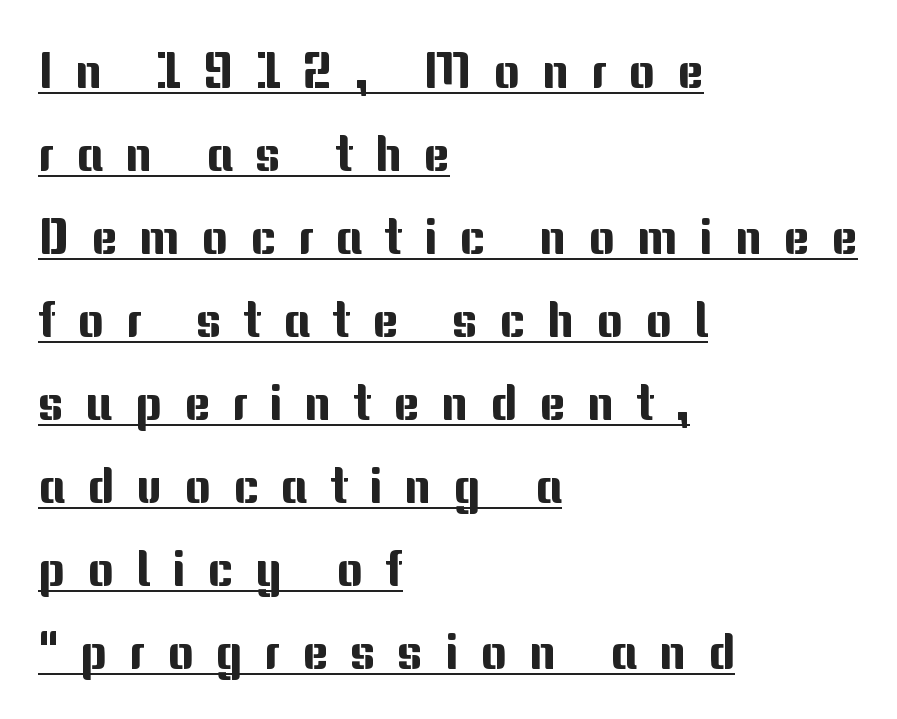
The rendering uses the underline text-decoration. Note the varied advance widths — an 'i' is clearly narrower than an 'm'. These lines were composed using upright roman letters. Normally led — the rows are evenly, conventionally spaced. How are the letters spaced? Widely, with obvious added tracking.
